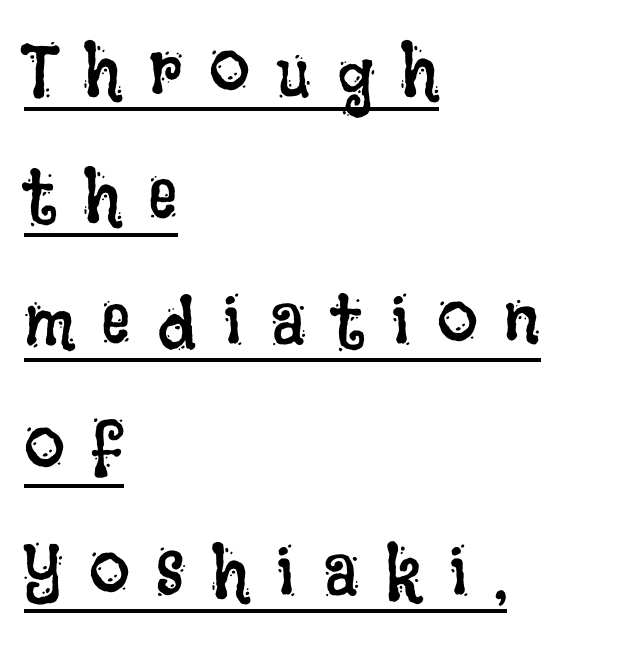
{"italic": "no", "bold": "no", "weight": "regular", "width": "condensed", "stroke_contrast": "low", "x_height": "large", "monospaced": "no", "underline": "yes", "align": "left", "line_spacing_ratio": 1.72, "letter_spacing": "wide", "letter_spacing_em": 0.37, "glyph_px": 73}
